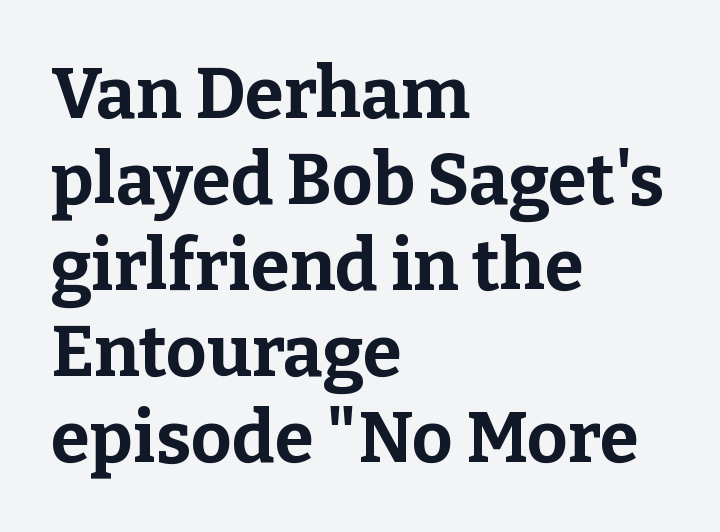
Line starts are locked; line ends wander. Beneath every word, the page is bare. The rendering uses a bold face; every stroke is thick and dark. The face used here is proportionally spaced, like ordinary book or web type. Unlike a clean sans, this face finishes its strokes with serifs.
